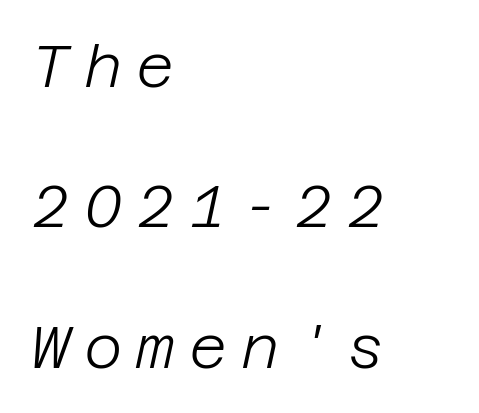
The image shows 59 px light type, italic (leaning right); set left-aligned, loose line spacing (2.38x), unusually wide letter spacing (+0.24 em), not underlined; low stroke contrast and a large x-height.
